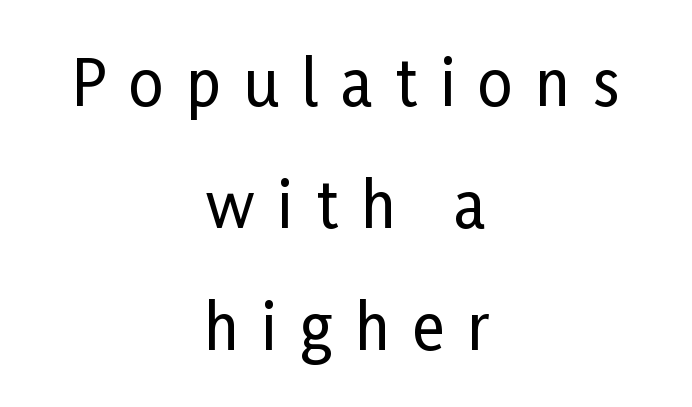
The area under the type is left untouched. The gaps between neighbouring characters are conspicuously large. The font's upright variant was chosen for this text. Line spacing here is loose. Caption: multi-line text, centered on the measure. The letters carry no serifs — their stems end cleanly without finishing strokes.
